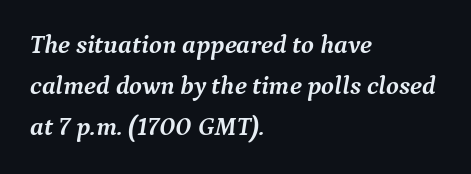
Plenty of ink on the page — the face is bold. Caption: multi-line text, flush left, ragged right. Style check: oblique. Standard letterfit; no display-style spreading of the glyphs. The specimen omits any rule beneath the text block's lines. One glance says typical: line gaps are just what's usual.
